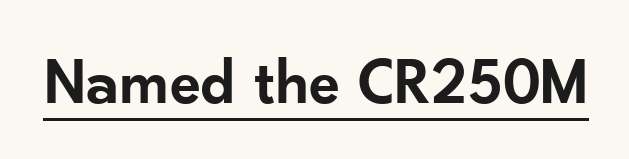
Q: Is the text bold? A: Semi-bold.
Q: Is the text italic (slanted)? A: No, it is upright.
Q: Is the typeface a serif or a sans-serif typeface? A: Sans-serif.
Q: Is the text underlined? A: Yes.
Q: Is the spacing between letters normal or unusually wide? A: Normal.
Q: Width (condensed, normal, or wide)? A: Normal.
Q: Stroke contrast? A: Low.
Q: x-height? A: Small.
Q: Monospaced? A: No.
